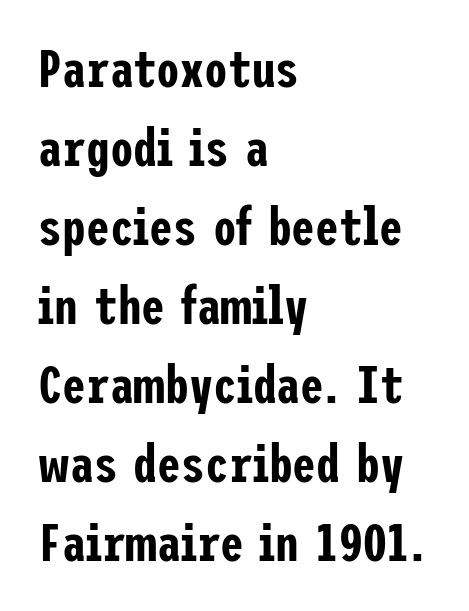
Q: Is the text italic (slanted)? A: No, it is upright.
Q: Is the typeface a serif or a sans-serif typeface? A: Sans-serif.
Q: Is the text underlined? A: No.
Q: How is the paragraph aligned? A: Left-aligned.
Q: Is the spacing between letters normal or unusually wide? A: Normal.
Q: Is the spacing between lines tight, normal or loose? A: Normal.
Q: Width (condensed, normal, or wide)? A: Condensed.
Q: Stroke contrast? A: Low.
Q: x-height? A: Medium.
